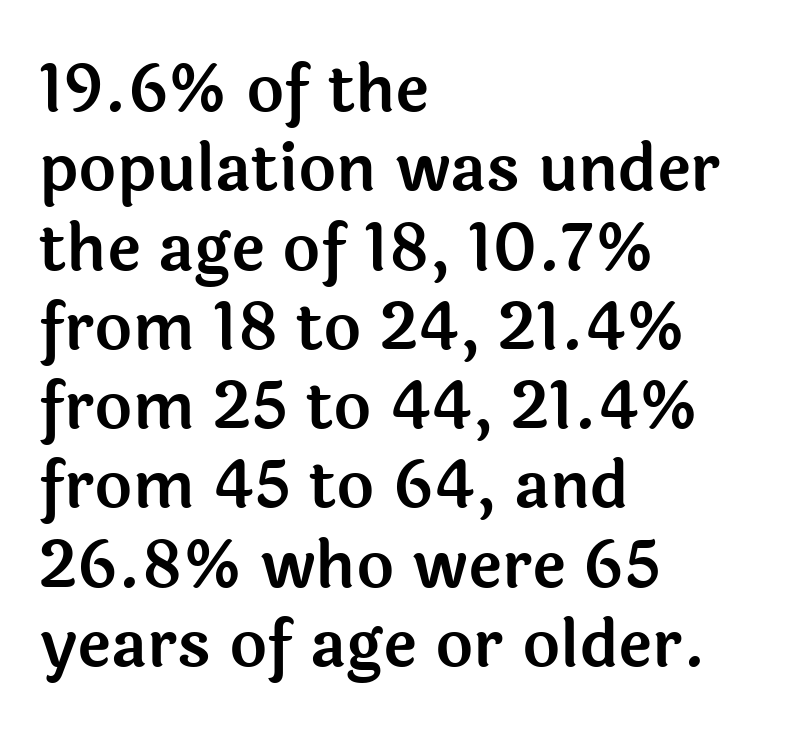
The image shows 65 px sans-serif type, upright; set left-aligned, line spacing 1.22x, normal letter spacing, not underlined; a medium x-height.
